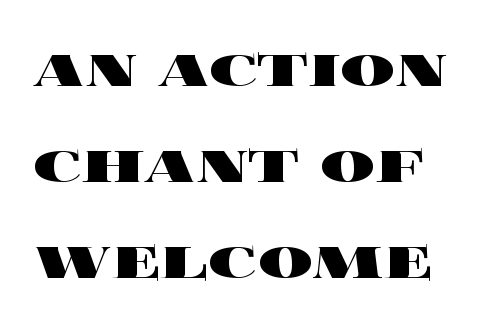
The image shows 68 px heavy, wide type, upright; set normal line spacing (1.41x), normal letter spacing, not underlined; a large x-height.
